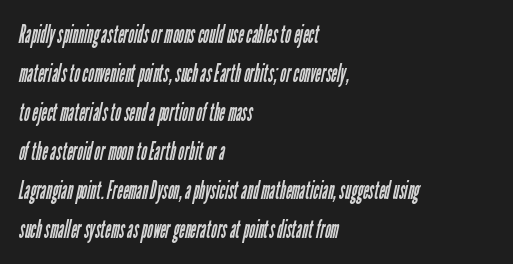
The image shows 25 px text type; set left-aligned, normal line spacing (1.56x), normal letter spacing, not underlined.
